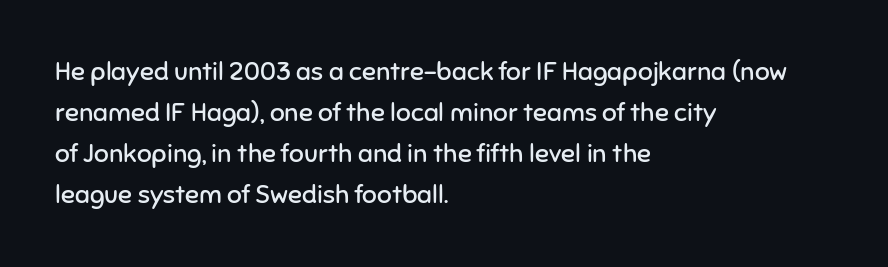
The image shows 26 px text type, upright; set left-aligned, normal line spacing (1.58x), normal letter spacing, not underlined.
